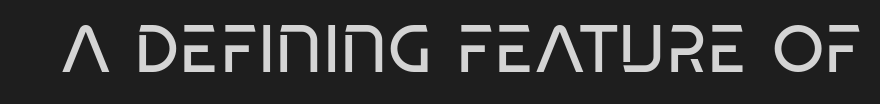
{"serif": "no", "bold": "no", "weight": "regular", "width": "condensed", "stroke_contrast": "low", "x_height": "large", "monospaced": "no", "underline": "no", "letter_spacing": "normal", "letter_spacing_em": 0.0, "glyph_px": 67}
